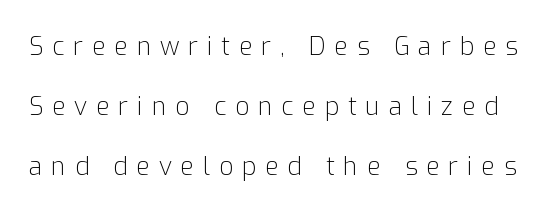
{"italic": "no", "bold": "no", "underline": "no", "line_spacing": "loose", "line_spacing_ratio": 2.4, "letter_spacing": "wide", "letter_spacing_em": 0.35, "glyph_px": 25}
